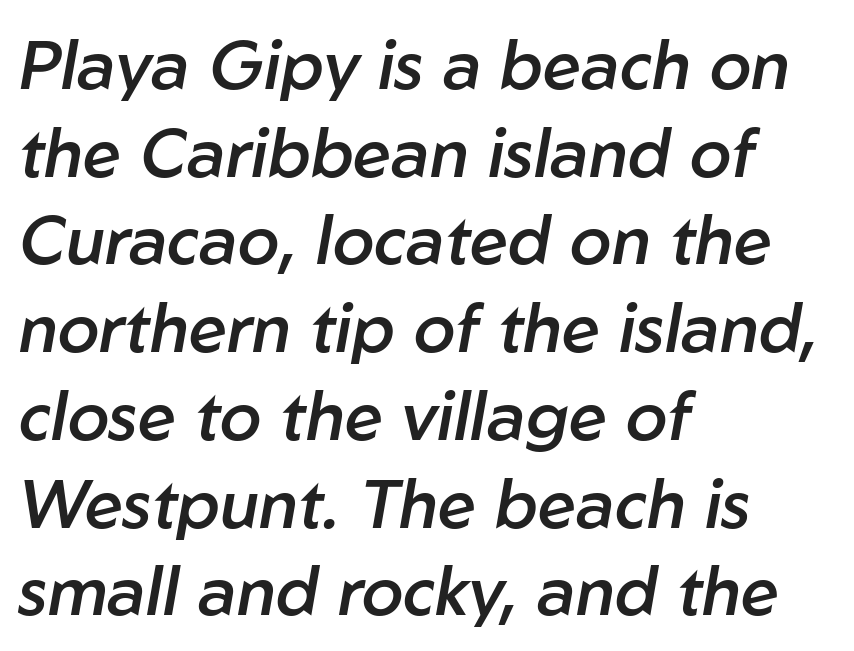
Q: Is the text bold? A: Semi-bold.
Q: Is the text italic (slanted)? A: Yes, it leans right by about 10 degrees.
Q: Is the text underlined? A: No.
Q: How is the paragraph aligned? A: Left-aligned.
Q: Is the spacing between letters normal or unusually wide? A: Normal.
Q: Is the spacing between lines tight, normal or loose? A: Normal.
Q: Width (condensed, normal, or wide)? A: Normal.
Q: Stroke contrast? A: Low.
Q: x-height? A: Medium.
Q: Monospaced? A: No.
